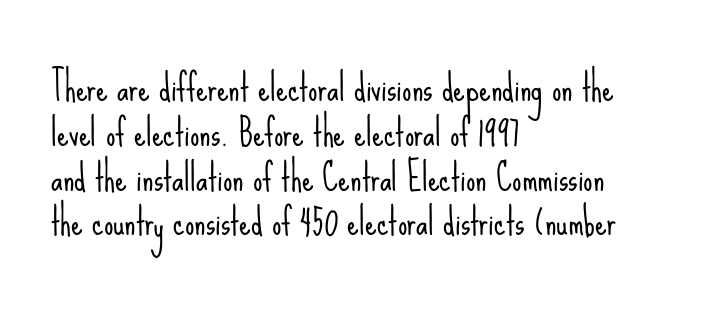
Q: Is the text bold? A: No.
Q: Is the text italic (slanted)? A: No, it is upright.
Q: Is the typeface a serif or a sans-serif typeface? A: Sans-serif.
Q: Is the text underlined? A: No.
Q: How is the paragraph aligned? A: Left-aligned.
Q: Is the spacing between letters normal or unusually wide? A: Normal.
Q: Width (condensed, normal, or wide)? A: Condensed.
Q: Stroke contrast? A: Low.
Q: x-height? A: Small.
Q: Monospaced? A: No.
